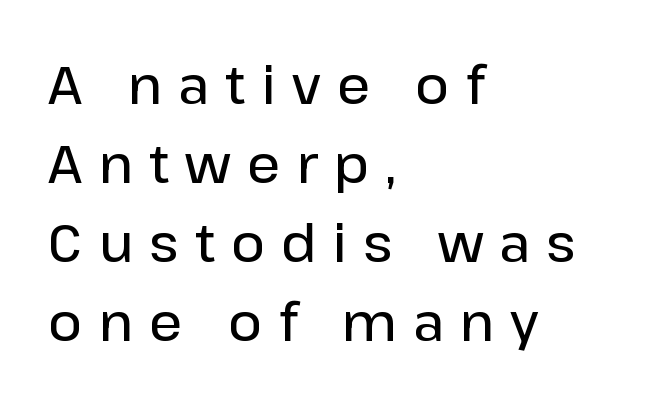
{"serif": "no", "italic": "no", "bold": "semi", "weight": "semibold", "width": "normal", "stroke_contrast": "low", "x_height": "medium", "monospaced": "no", "underline": "no", "align": "left", "line_spacing": "normal", "line_spacing_ratio": 1.52, "letter_spacing": "wide", "letter_spacing_em": 0.31, "glyph_px": 52}
